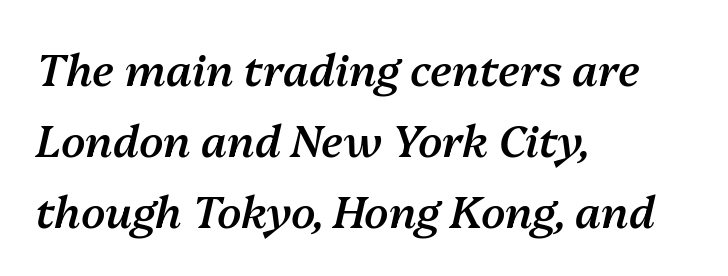
This rendering features lettering with no underline. Is the letter spacing exaggerated? No — it looks like the ordinary default. In CSS terms this would be text-align: left. The leading is moderate, giving the passage an even texture.
